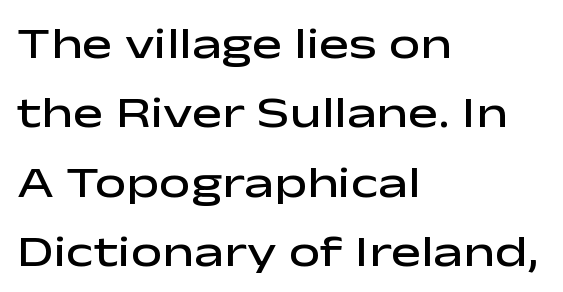
The image shows 45 px semibold, wide sans-serif type, upright; set left-aligned, normal line spacing (1.54x), normal letter spacing, not underlined; low stroke contrast and a medium x-height.
